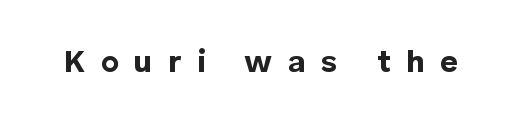
{"serif": "no", "italic": "no", "bold": "yes", "weight": "bold", "width": "normal", "stroke_contrast": "low", "x_height": "medium", "monospaced": "no", "underline": "no", "letter_spacing": "wide", "letter_spacing_em": 0.5, "glyph_px": 31}
